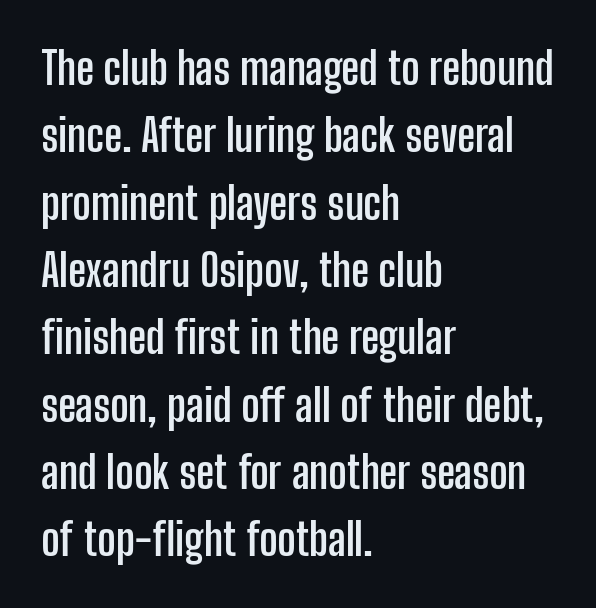
Q: Is the text bold? A: Yes.
Q: Is the text italic (slanted)? A: No, it is upright.
Q: Is the typeface a serif or a sans-serif typeface? A: Sans-serif.
Q: Is the text underlined? A: No.
Q: How is the paragraph aligned? A: Left-aligned.
Q: Is the spacing between letters normal or unusually wide? A: Normal.
Q: Is the spacing between lines tight, normal or loose? A: Normal.
Q: Width (condensed, normal, or wide)? A: Condensed.
Q: Stroke contrast? A: Low.
Q: x-height? A: Medium.
Q: Monospaced? A: No.
